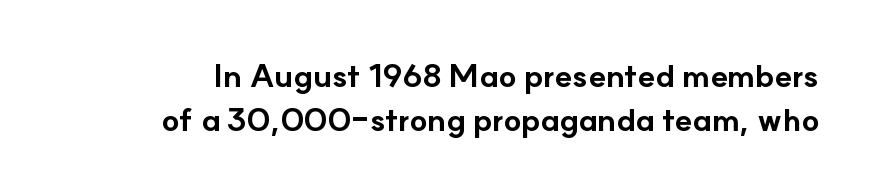
Observe the ordinary spacing: letters are neighbours, not strangers. The letters advance in unequal steps, a hallmark of proportional type. To sum up the face: it is a sans, with no serifs. Vertically, the passage feels balanced, rows spaced as you'd expect. As a designer I'd log this as weight 700, bold. Descender tails drop into unmarked territory.
